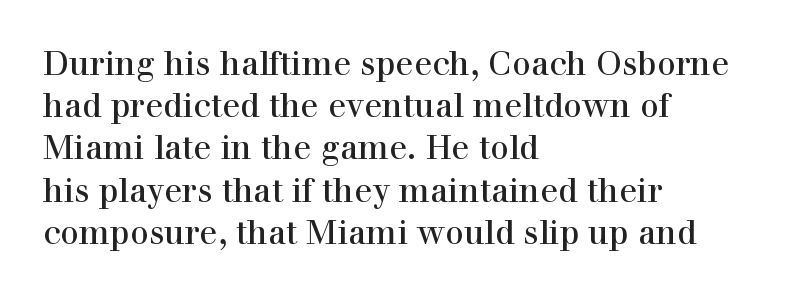
Q: Is the text italic (slanted)? A: No, it is upright.
Q: Is the typeface a serif or a sans-serif typeface? A: Serif.
Q: Is the text underlined? A: No.
Q: How is the paragraph aligned? A: Left-aligned.
Q: Is the spacing between letters normal or unusually wide? A: Normal.
Q: Is the spacing between lines tight, normal or loose? A: Normal.
Q: Width (condensed, normal, or wide)? A: Normal.
Q: x-height? A: Medium.
Q: Monospaced? A: No.
